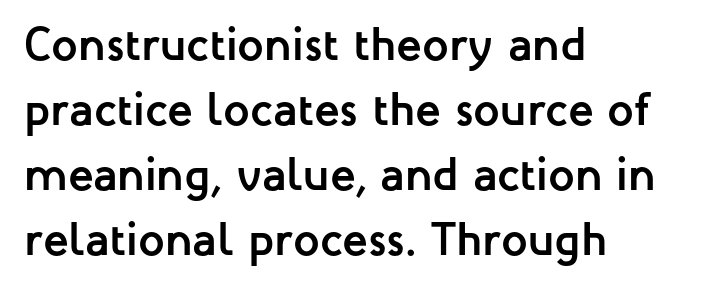
{"serif": "no", "italic": "no", "bold": "yes", "weight": "semibold", "width": "normal", "stroke_contrast": "low", "x_height": "medium", "monospaced": "no", "underline": "no", "align": "left", "line_spacing": "normal", "line_spacing_ratio": 1.38, "letter_spacing": "normal", "letter_spacing_em": 0.0, "glyph_px": 47}
